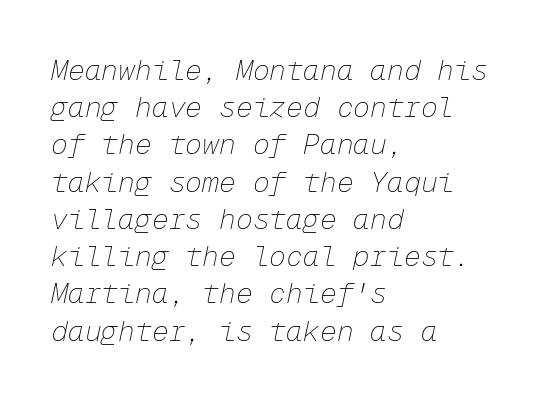
The image shows 28 px thin type, italic (leaning right), monospaced; set left-aligned, normal line spacing (1.33x), normal letter spacing, not underlined; low stroke contrast and a medium x-height.
